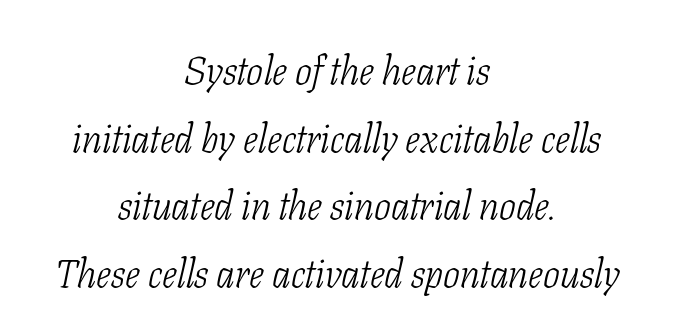
The image shows 40 px light, condensed serif type, italic (leaning right); set centered, normal line spacing (1.69x), normal letter spacing, not underlined; low stroke contrast and a medium x-height.
